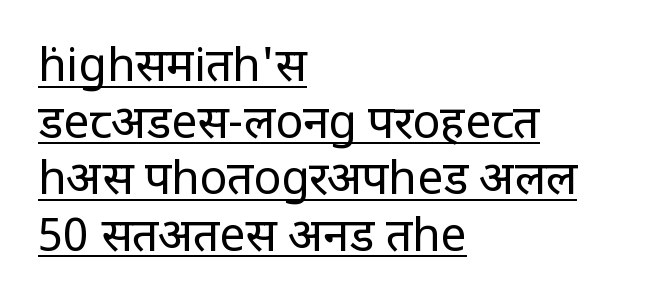
The lettering stays uniformly vertical, giving the passage a roman look. Emphasis is given by a line drawn under the lettering. The type is set solid horizontally, with unmodified tracking. Stems here are at most as thick as an everyday book face. Nope, no serifs anywhere on these letters.
